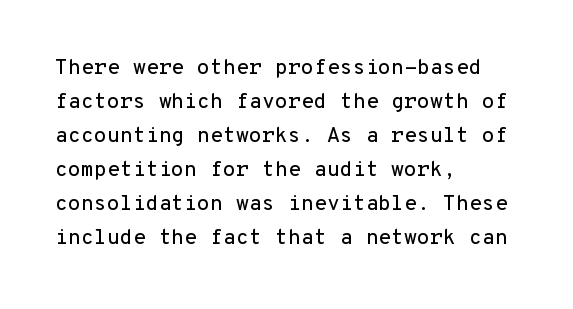
A normal amount of white space separates one row of letters from the next. The horizontal fit of the characters is conventional and even. Descender tails drop into unmarked territory. Notice how the stems are strictly vertical — no italics here. In CSS terms this would be text-align: left.
